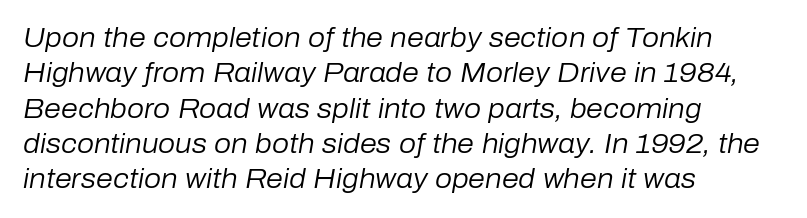
Q: Is the text bold? A: No.
Q: Is the text italic (slanted)? A: Yes, it leans right by about 10 degrees.
Q: Is the text underlined? A: No.
Q: How is the paragraph aligned? A: Left-aligned.
Q: Is the spacing between letters normal or unusually wide? A: Normal.
Q: Is the spacing between lines tight, normal or loose? A: Normal.
